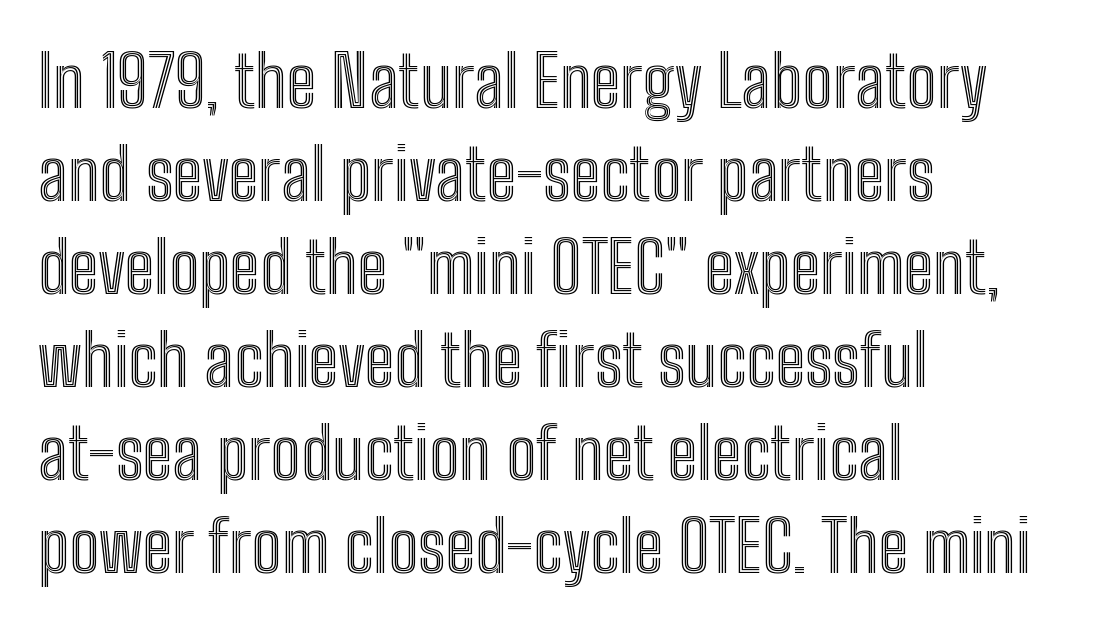
Think of a printed novel: that variable character pitch is what you see here. Between one letter and the next there's only the usual sliver of space. The space directly below the letters is spotless. Style check: upright. Rows of type keep a routine distance in the vertical direction.
